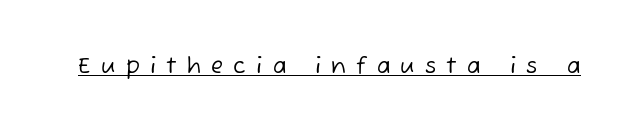
{"bold": "no", "underline": "yes", "letter_spacing": "wide", "letter_spacing_em": 0.47, "glyph_px": 22}
